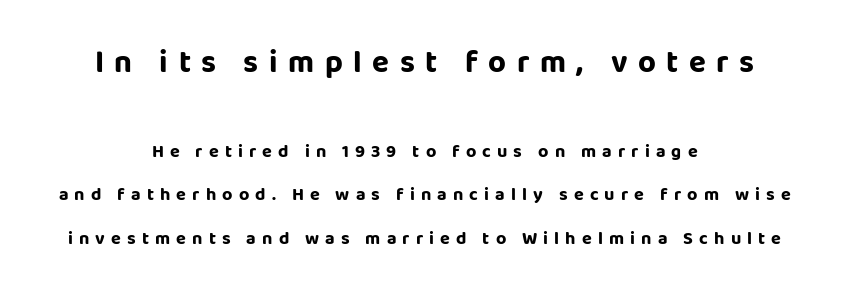
The image shows 31 px bold sans-serif type, upright; set centered, loose line spacing (2.4x), unusually wide letter spacing (+0.34 em), not underlined; the first (top) block is 1.72x larger; low stroke contrast and a large x-height.
